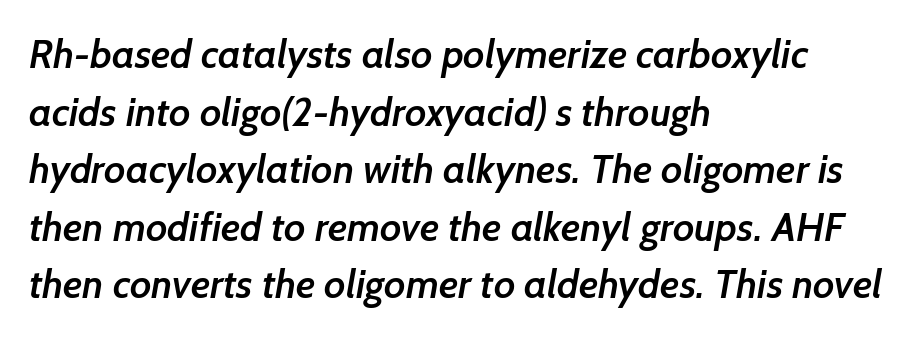
Q: Is the text bold? A: Semi-bold.
Q: Is the typeface a serif or a sans-serif typeface? A: Sans-serif.
Q: Is the text underlined? A: No.
Q: How is the paragraph aligned? A: Left-aligned.
Q: Is the spacing between letters normal or unusually wide? A: Normal.
Q: Is the spacing between lines tight, normal or loose? A: Normal.
Q: Width (condensed, normal, or wide)? A: Normal.
Q: Stroke contrast? A: Low.
Q: x-height? A: Medium.
Q: Monospaced? A: No.
